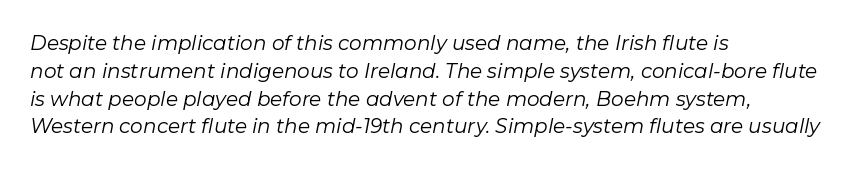
Q: Is the text bold? A: No.
Q: Is the text italic (slanted)? A: Yes, it leans right by about 11 degrees.
Q: Is the text underlined? A: No.
Q: How is the paragraph aligned? A: Left-aligned.
Q: Is the spacing between letters normal or unusually wide? A: Normal.
Q: Is the spacing between lines tight, normal or loose? A: Normal.
